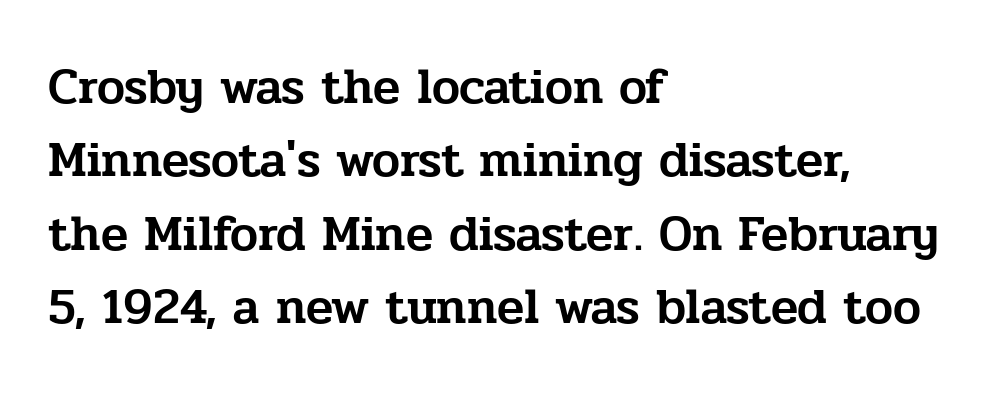
Q: Is the text italic (slanted)? A: No, it is upright.
Q: Is the typeface a serif or a sans-serif typeface? A: Serif.
Q: Is the text underlined? A: No.
Q: How is the paragraph aligned? A: Left-aligned.
Q: Is the spacing between letters normal or unusually wide? A: Normal.
Q: Is the spacing between lines tight, normal or loose? A: Normal.
Q: Width (condensed, normal, or wide)? A: Normal.
Q: Stroke contrast? A: Low.
Q: x-height? A: Medium.
Q: Monospaced? A: No.
